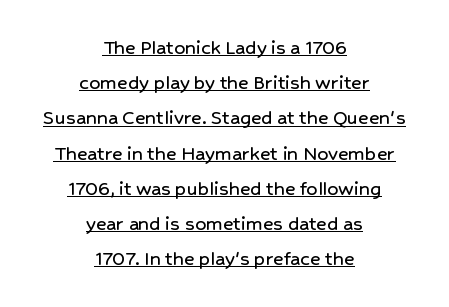
{"italic": "no", "underline": "yes", "align": "center", "line_spacing": "normal", "line_spacing_ratio": 1.6, "letter_spacing": "normal", "letter_spacing_em": 0.0, "glyph_px": 22}
